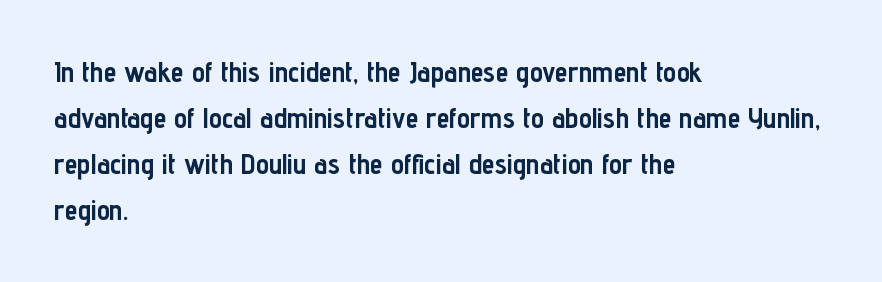
Characters follow at the spacing the type designer built in. The letters advance in unequal steps, a hallmark of proportional type. The face used here has the dense, thick strokes of a bold. A student would call this left alignment; a typographer would say flush left, rag right. Underline: absent.
